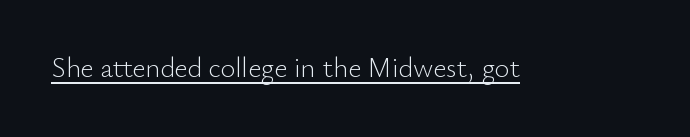
{"serif": "no", "italic": "no", "bold": "no", "weight": "light", "width": "normal", "stroke_contrast": "low", "x_height": "small", "monospaced": "no", "underline": "yes", "letter_spacing": "normal", "letter_spacing_em": 0.0, "glyph_px": 28}
